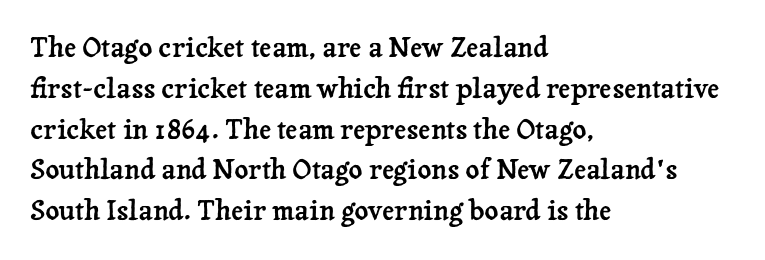
Q: Is the text italic (slanted)? A: No, it is upright.
Q: Is the text underlined? A: No.
Q: How is the paragraph aligned? A: Left-aligned.
Q: Is the spacing between letters normal or unusually wide? A: Normal.
Q: Is the spacing between lines tight, normal or loose? A: Normal.
